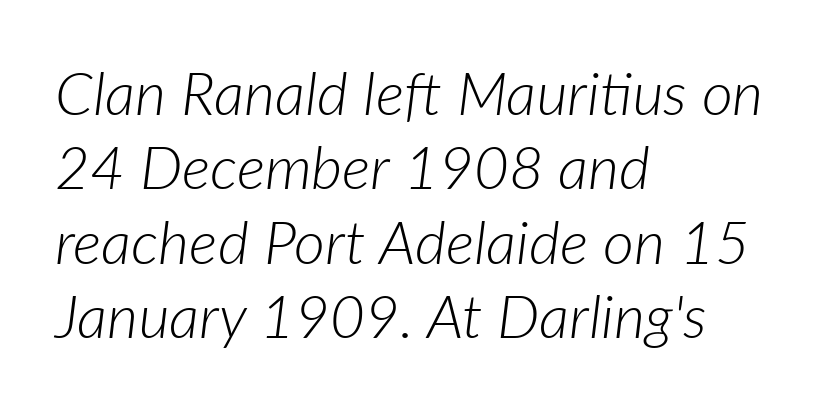
{"italic": "yes", "lean": "right", "slant_degrees": 7, "bold": "no", "weight": "light", "width": "normal", "stroke_contrast": "low", "x_height": "medium", "monospaced": "no", "underline": "no", "align": "left", "line_spacing_ratio": 1.24, "letter_spacing": "normal", "letter_spacing_em": 0.0, "glyph_px": 60}
